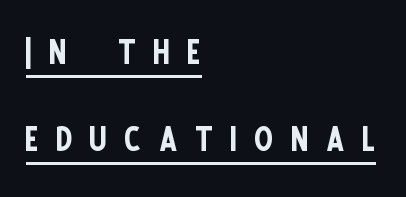
The typesetting does not lean heavy: it is not bold. Check where the strokes stop: nothing finishes them off — pure sans. Posture: vertical. Line beginnings align vertically; line endings do not.
